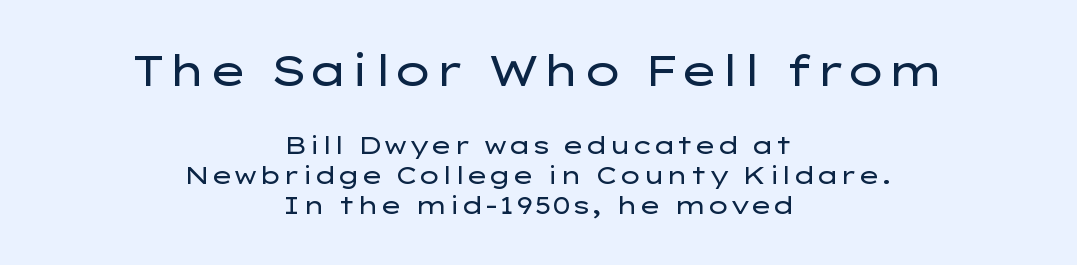
I'd call this a sans setting — the letters go barefoot. Only glyphs here, with clear space below each row. Every row of glyphs is offset so its center matches the block's center. Vertical stems look standard width or narrower in stroke. How are the letters spaced? Ordinarily, with no added tracking.
